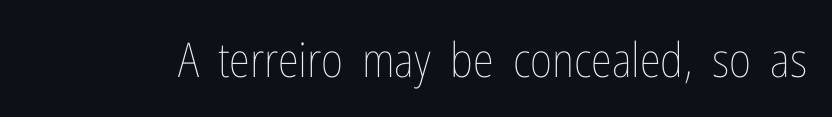
Q: Is the text bold? A: No.
Q: Is the text italic (slanted)? A: No, it is upright.
Q: Is the text underlined? A: No.
Q: Is the spacing between letters normal or unusually wide? A: Normal.
Q: Width (condensed, normal, or wide)? A: Condensed.
Q: Stroke contrast? A: Low.
Q: x-height? A: Medium.
Q: Monospaced? A: No.
